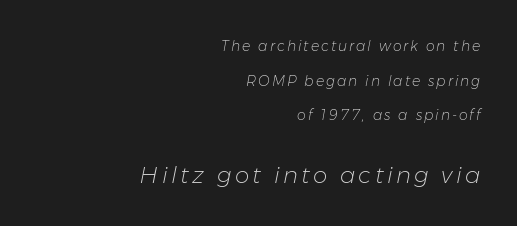
{"italic": "yes", "lean": "right", "slant_degrees": 11, "bold": "no", "underline": "no", "align": "right", "line_spacing": "loose", "line_spacing_ratio": 2.48, "larger_block": "second", "size_ratio": 1.64, "glyph_px": 23}
